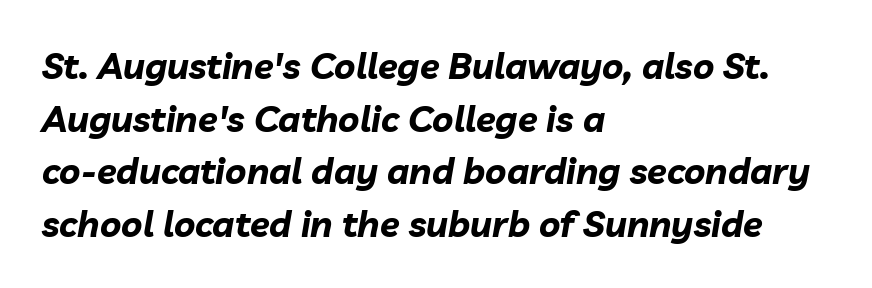
A typesetter would mark this as italic. This sample uses plain, unmodified letter spacing. On the weight axis this lands at bold, roughly 700. This sample has the flowing, uneven cadence of proportional lettering. The lines sit at an ordinary, default distance from one another. Underline: absent.
